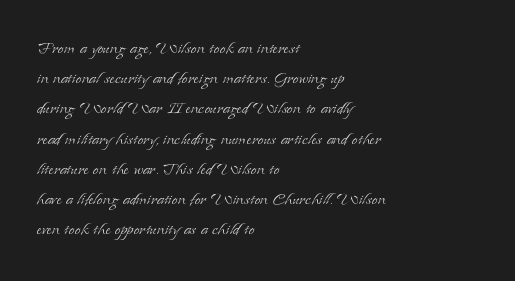
Regarding leading, the lines here are spaced in the standard way. Underline: absent. A classic flush-left, rag-right setting is used for this passage.
